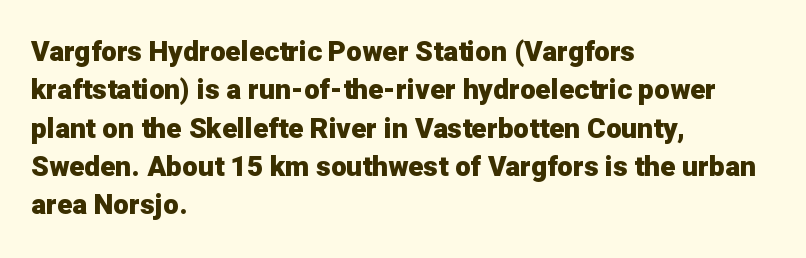
{"serif": "no", "italic": "no", "bold": "yes", "weight": "heavy", "width": "normal", "stroke_contrast": "low", "x_height": "medium", "monospaced": "no", "underline": "no", "align": "left", "line_spacing": "normal", "line_spacing_ratio": 1.37, "letter_spacing": "normal", "letter_spacing_em": 0.0, "glyph_px": 28}
